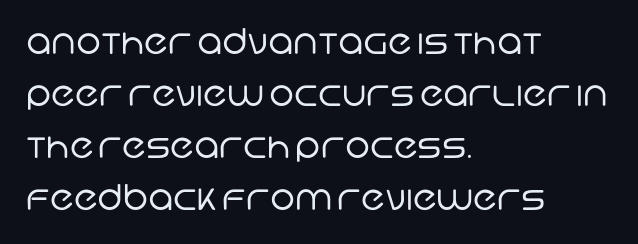
The image shows 35 px regular-weight sans-serif type; set left-aligned, normal line spacing (1.49x), normal letter spacing, not underlined; low stroke contrast and a large x-height.
